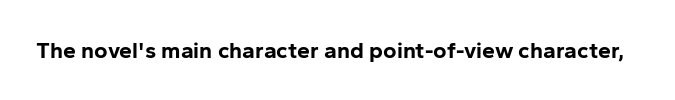
{"italic": "no", "bold": "yes", "underline": "no", "letter_spacing": "normal", "letter_spacing_em": 0.0, "glyph_px": 23}
